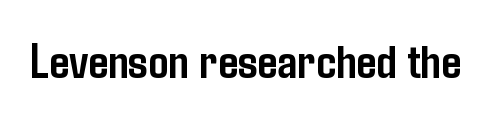
Q: Is the text bold? A: Yes.
Q: Is the text italic (slanted)? A: No, it is upright.
Q: Is the typeface a serif or a sans-serif typeface? A: Sans-serif.
Q: Is the text underlined? A: No.
Q: Is the spacing between letters normal or unusually wide? A: Normal.
Q: Width (condensed, normal, or wide)? A: Condensed.
Q: Stroke contrast? A: Low.
Q: x-height? A: Medium.
Q: Monospaced? A: No.
